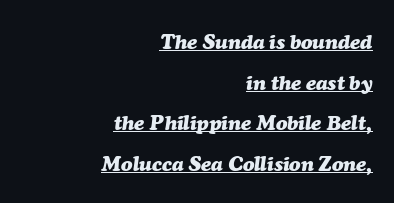
As a designer I'd log this as weight 700, bold. Vertical spacing — loose. The ragged edge is on the left, which tells us the setting is flush right. What stands out about the letter spacing? Nothing — it is the standard amount. Emphasis-style slanted type is in use.
